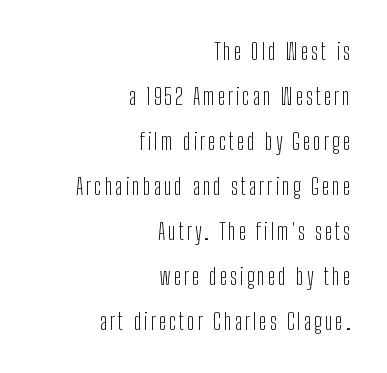
The image shows 23 px text type, upright; set right-aligned, loose line spacing (1.96x), not underlined.
